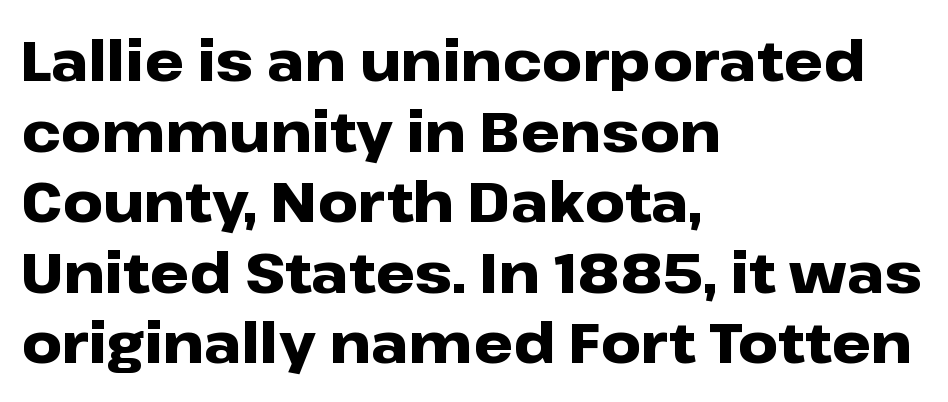
{"serif": "no", "italic": "no", "bold": "yes", "weight": "heavy", "width": "wide", "stroke_contrast": "low", "x_height": "medium", "monospaced": "no", "underline": "no", "align": "left", "line_spacing": "normal", "line_spacing_ratio": 1.26, "letter_spacing": "normal", "letter_spacing_em": 0.0, "glyph_px": 56}
